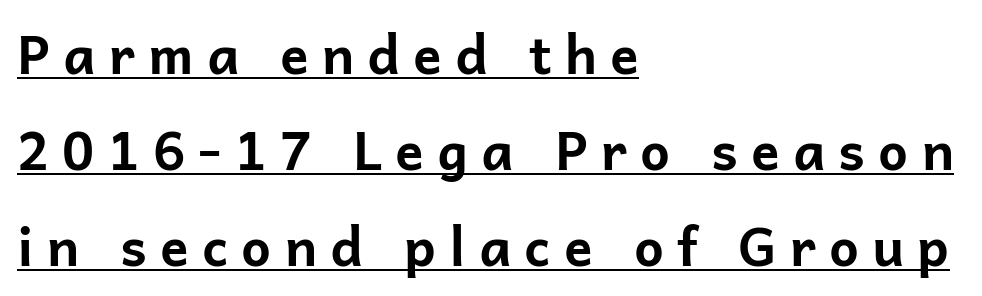
Where is the straight margin? On the left. A sans-serif font was chosen for this passage. Notice how a bar underscores the lettering throughout. This is heavy type, rendered in bold.
